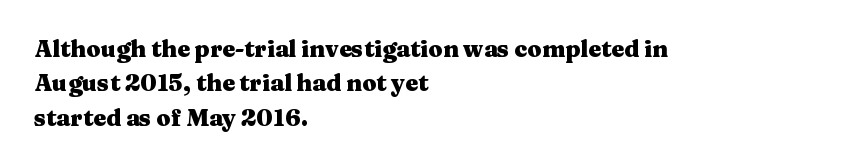
{"italic": "no", "bold": "yes", "underline": "no", "align": "left", "line_spacing": "normal", "line_spacing_ratio": 1.49, "letter_spacing": "normal", "letter_spacing_em": 0.0, "glyph_px": 23}
